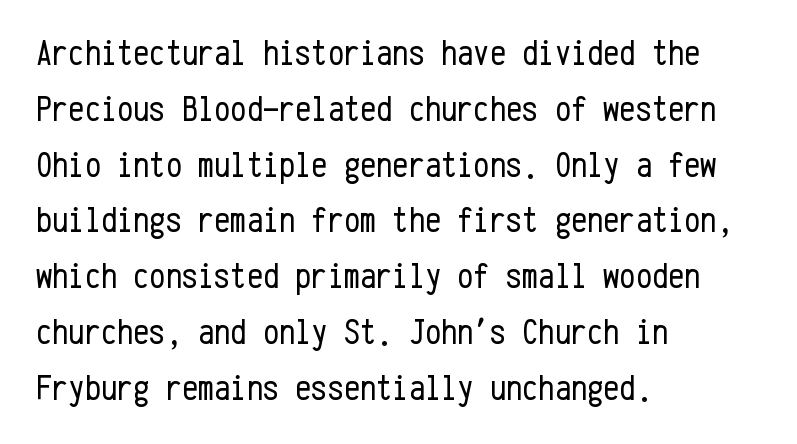
Q: Is the text bold? A: No.
Q: Is the text italic (slanted)? A: No, it is upright.
Q: Is the typeface a serif or a sans-serif typeface? A: Sans-serif.
Q: Is the text underlined? A: No.
Q: How is the paragraph aligned? A: Left-aligned.
Q: Is the spacing between letters normal or unusually wide? A: Normal.
Q: Is the spacing between lines tight, normal or loose? A: Normal.
Q: Width (condensed, normal, or wide)? A: Condensed.
Q: Stroke contrast? A: Low.
Q: x-height? A: Medium.
Q: Monospaced? A: Yes.
